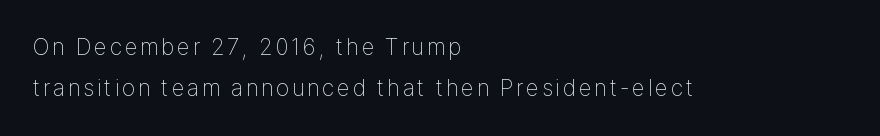
Q: Is the text bold? A: No.
Q: Is the text italic (slanted)? A: No, it is upright.
Q: Is the text underlined? A: No.
Q: How is the paragraph aligned? A: Left-aligned.
